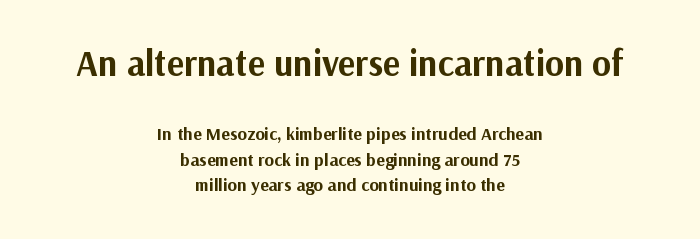
The image shows 36 px bold sans-serif type, upright; set centered, normal line spacing (1.44x), normal letter spacing, not underlined; the first (top) block is 2.0x larger; medium stroke contrast and a medium x-height.
